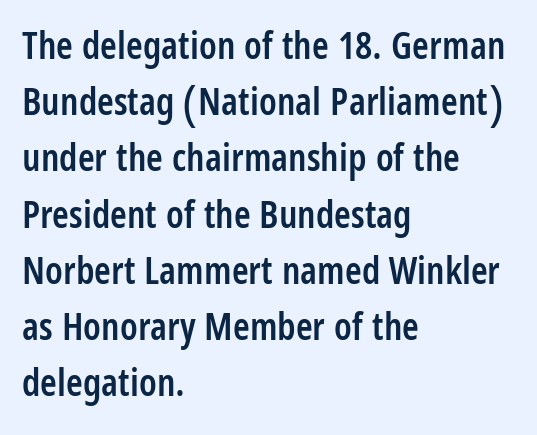
Q: Is the text bold? A: Semi-bold.
Q: Is the text italic (slanted)? A: No, it is upright.
Q: Is the typeface a serif or a sans-serif typeface? A: Sans-serif.
Q: Is the text underlined? A: No.
Q: How is the paragraph aligned? A: Left-aligned.
Q: Is the spacing between letters normal or unusually wide? A: Normal.
Q: Is the spacing between lines tight, normal or loose? A: Normal.
Q: Width (condensed, normal, or wide)? A: Condensed.
Q: Stroke contrast? A: Low.
Q: x-height? A: Large.
Q: Monospaced? A: No.
